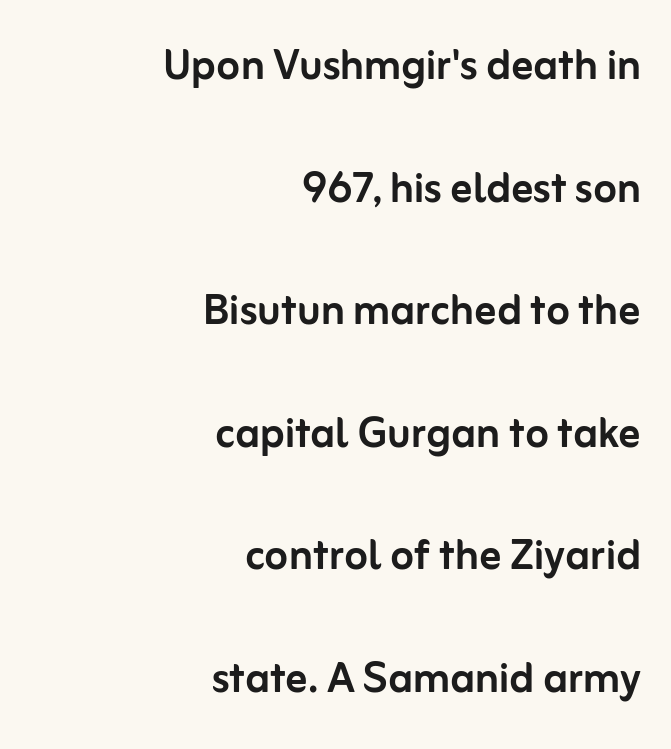
Q: Is the text italic (slanted)? A: No, it is upright.
Q: Is the typeface a serif or a sans-serif typeface? A: Sans-serif.
Q: Is the text underlined? A: No.
Q: How is the paragraph aligned? A: Right-aligned.
Q: Is the spacing between letters normal or unusually wide? A: Normal.
Q: Is the spacing between lines tight, normal or loose? A: Loose.
Q: Width (condensed, normal, or wide)? A: Normal.
Q: Stroke contrast? A: Low.
Q: x-height? A: Medium.
Q: Monospaced? A: No.
